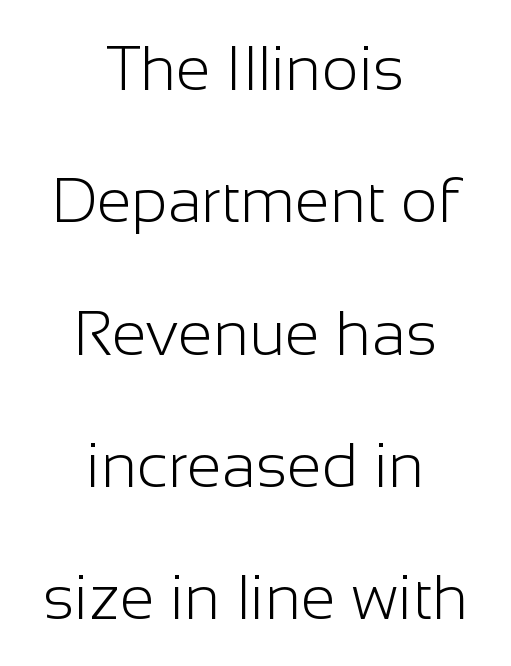
The image shows 63 px light sans-serif type, upright; set centered, loose line spacing (2.1x), normal letter spacing, not underlined; low stroke contrast and a medium x-height.
